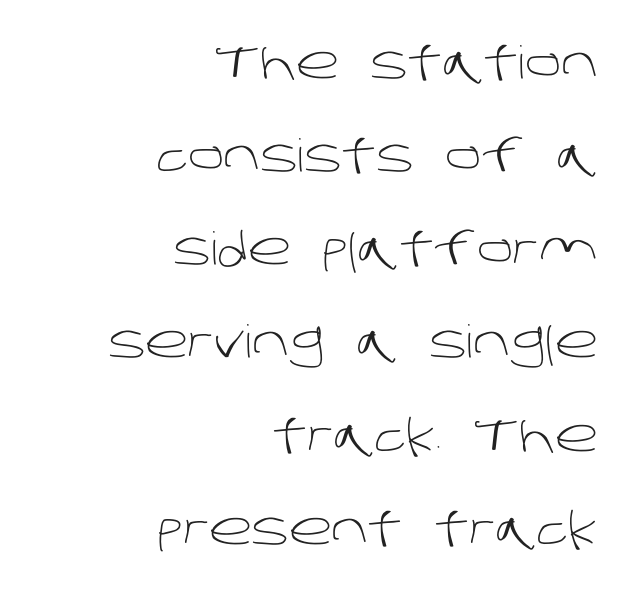
The passage shown is not bold in any degree. Words float on clear page, feet unadorned. The horizontal fit of the characters is conventional and even. Layout note: lines flush right. Regarding leading, the lines here are spaced well apart. These lines are composed in type without serifs.
